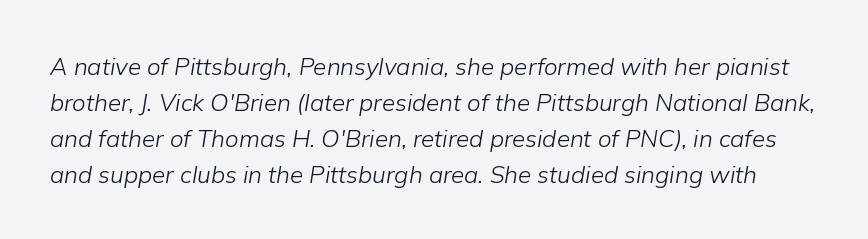
Q: Is the text bold? A: No.
Q: Is the text italic (slanted)? A: Yes, it leans right by about 9 degrees.
Q: Is the text underlined? A: No.
Q: Is the spacing between letters normal or unusually wide? A: Normal.
Q: Is the spacing between lines tight, normal or loose? A: Normal.
